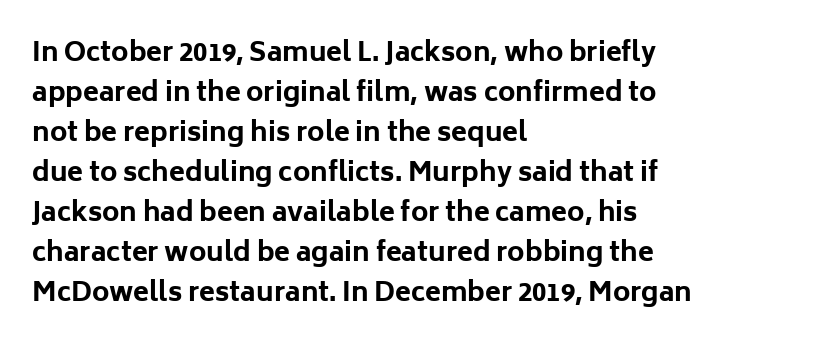
{"italic": "no", "bold": "yes", "underline": "no", "align": "left", "line_spacing": "normal", "line_spacing_ratio": 1.54, "letter_spacing": "normal", "letter_spacing_em": 0.0, "glyph_px": 26}
